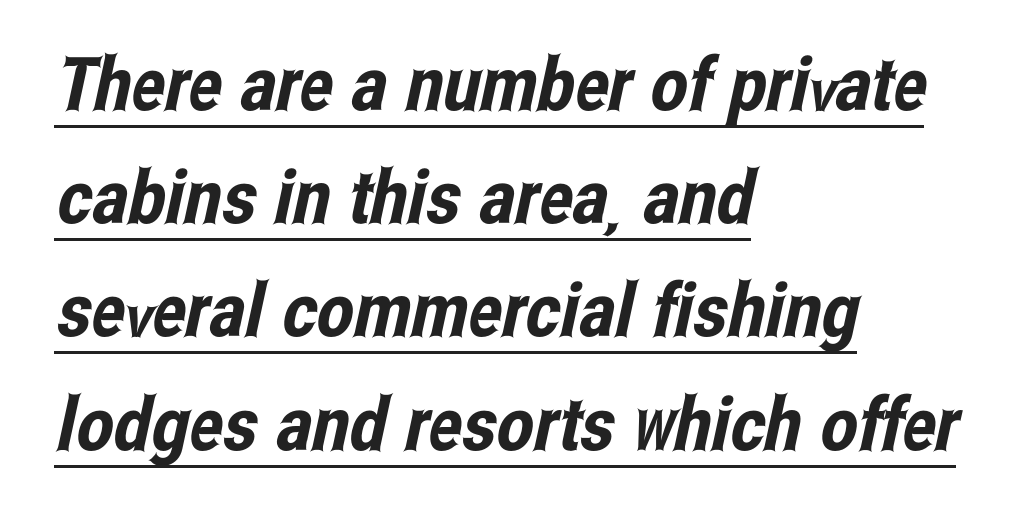
Q: Is the typeface a serif or a sans-serif typeface? A: Sans-serif.
Q: Is the text underlined? A: Yes.
Q: How is the paragraph aligned? A: Left-aligned.
Q: Is the spacing between letters normal or unusually wide? A: Normal.
Q: Is the spacing between lines tight, normal or loose? A: Normal.
Q: Width (condensed, normal, or wide)? A: Condensed.
Q: Stroke contrast? A: Low.
Q: x-height? A: Medium.
Q: Monospaced? A: No.
